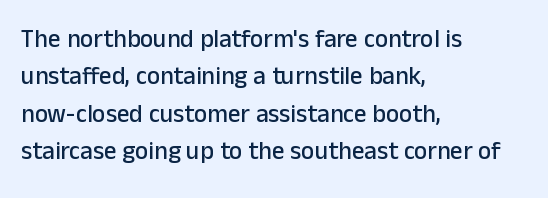
{"italic": "no", "underline": "no", "align": "left", "line_spacing": "normal", "line_spacing_ratio": 1.5, "letter_spacing": "normal", "letter_spacing_em": 0.0, "glyph_px": 25}
